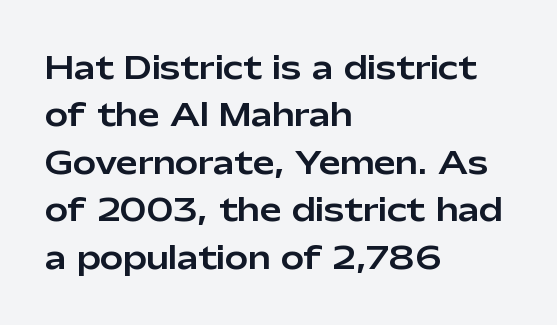
Q: Is the text italic (slanted)? A: No, it is upright.
Q: Is the typeface a serif or a sans-serif typeface? A: Sans-serif.
Q: Is the text underlined? A: No.
Q: How is the paragraph aligned? A: Left-aligned.
Q: Is the spacing between letters normal or unusually wide? A: Normal.
Q: Is the spacing between lines tight, normal or loose? A: Normal.
Q: Width (condensed, normal, or wide)? A: Normal.
Q: Stroke contrast? A: Low.
Q: x-height? A: Medium.
Q: Monospaced? A: No.
